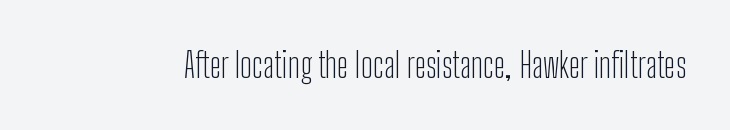
Tall strokes in this sample are plumb rather than angled. Observe the ordinary spacing: letters are neighbours, not strangers. The area under the type is left untouched. Nothing heavy about these letters — not bold at all.
